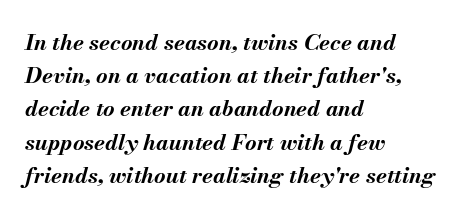
The image shows 22 px bold type, italic (leaning right); set left-aligned, normal line spacing (1.51x), normal letter spacing, not underlined.
